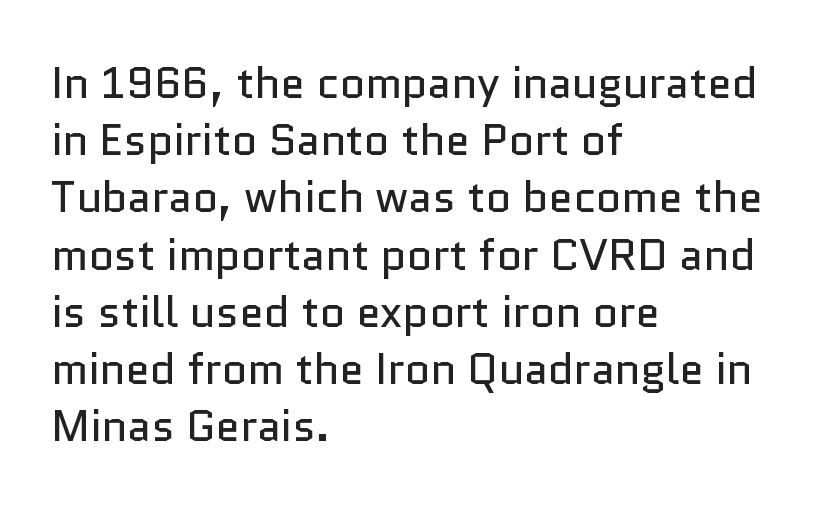
The characters are drawn with everyday or finer stroke widths. Check the space under the baseline: it is left empty. This is the regular roman posture of the typeface. Unlike a traditional serif, this face leaves its strokes unadorned. The horizontal fit of the characters is conventional and even.
